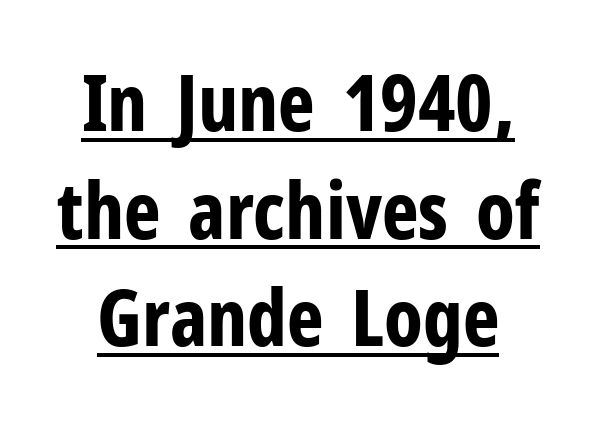
{"serif": "no", "italic": "no", "bold": "yes", "weight": "bold", "width": "condensed", "stroke_contrast": "low", "x_height": "medium", "monospaced": "no", "underline": "yes", "line_spacing": "normal", "line_spacing_ratio": 1.38, "letter_spacing": "normal", "letter_spacing_em": 0.0, "glyph_px": 78}
